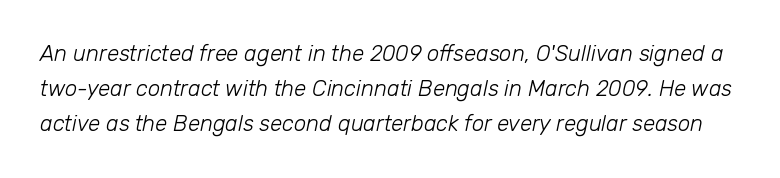
Weight class: somewhere from thin through regular. Words float on clear page, feet unadorned. A typesetter would call this leading conventional body-copy spacing. This sample uses an oblique cut, with every glyph tilted off the vertical. Each word holds together tightly as a unit, with standard inter-letter gaps.
